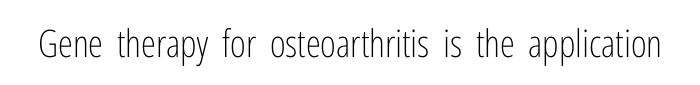
The letters advance in unequal steps, a hallmark of proportional type. Honestly, the letter spacing is just normal — you wouldn't notice it. What kind of face is this? One without serifs — a sans. Vertical stems look standard width or narrower in stroke.
